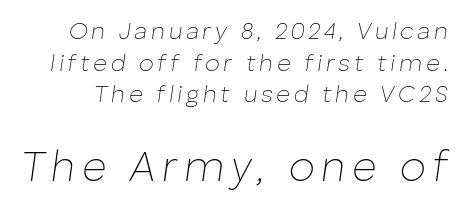
{"italic": "yes", "lean": "right", "slant_degrees": 8, "bold": "no", "weight": "thin", "width": "normal", "stroke_contrast": "low", "x_height": "medium", "monospaced": "no", "underline": "no", "line_spacing": "normal", "line_spacing_ratio": 1.32, "larger_block": "second", "size_ratio": 1.75, "glyph_px": 42}
